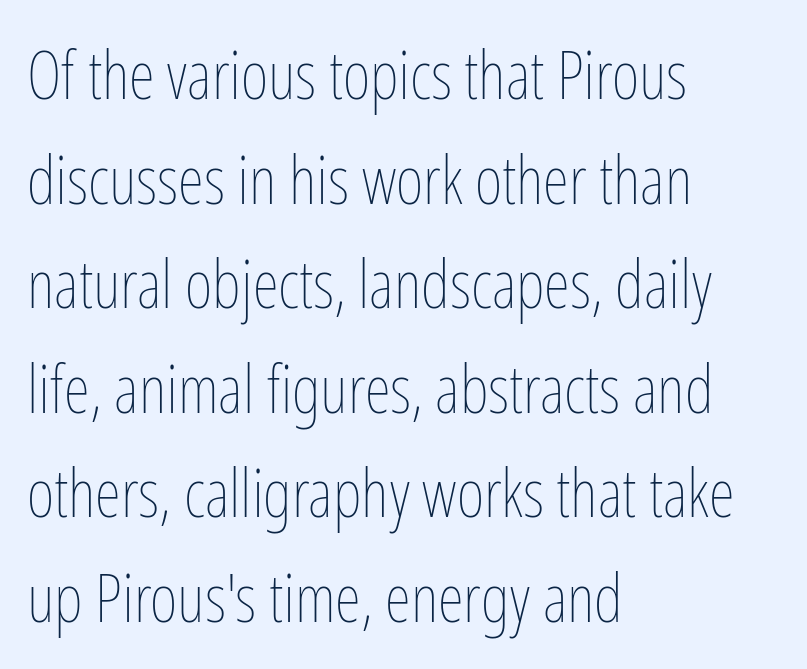
The image shows 67 px thin, condensed type, upright; set left-aligned, normal line spacing (1.56x), normal letter spacing, not underlined; low stroke contrast and a medium x-height.
